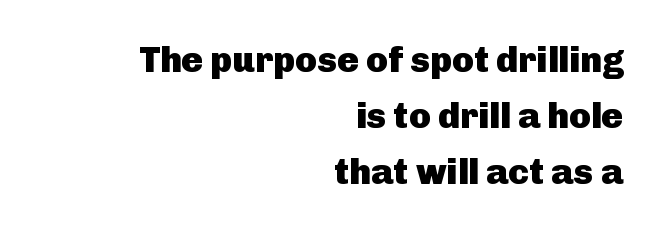
A typesetter would label this face a sans. Heavy-handed strokes throughout: this text is bold. This sample uses an upright cut, with every glyph sitting square on the baseline. The rendering uses natural spacing where letterforms have individual widths. The vertical gap from one line to the next is medium.
